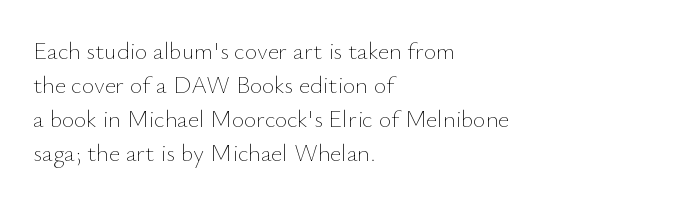
{"italic": "no", "bold": "no", "underline": "no", "align": "left", "line_spacing": "normal", "line_spacing_ratio": 1.41, "letter_spacing": "normal", "letter_spacing_em": 0.0, "glyph_px": 24}
